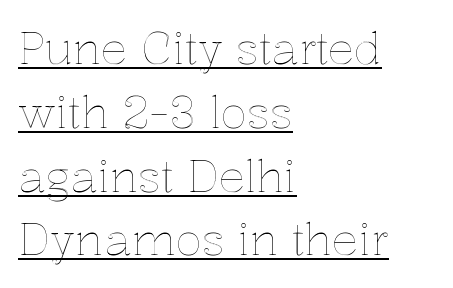
Q: Is the text italic (slanted)? A: No, it is upright.
Q: Is the text underlined? A: Yes.
Q: How is the paragraph aligned? A: Left-aligned.
Q: Is the spacing between letters normal or unusually wide? A: Normal.
Q: Is the spacing between lines tight, normal or loose? A: Normal.
Q: Width (condensed, normal, or wide)? A: Normal.
Q: x-height? A: Medium.
Q: Monospaced? A: No.
